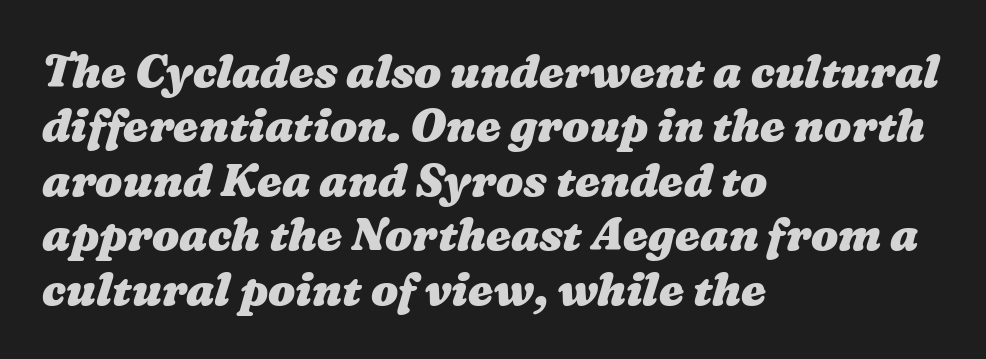
{"bold": "yes", "weight": "heavy", "width": "wide", "stroke_contrast": "medium", "x_height": "medium", "monospaced": "no", "underline": "no", "align": "left", "line_spacing_ratio": 1.21, "letter_spacing": "normal", "letter_spacing_em": 0.0, "glyph_px": 45}
